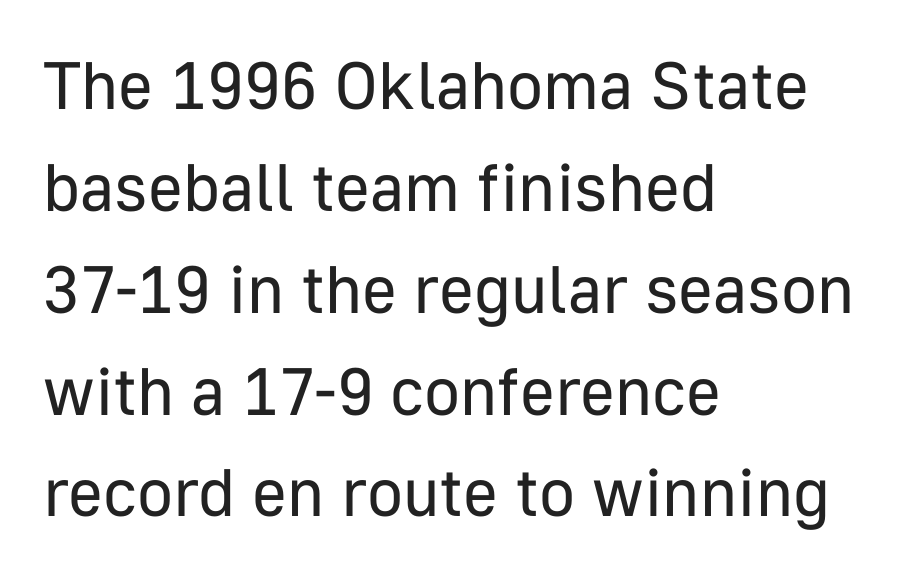
{"serif": "no", "italic": "no", "bold": "no", "weight": "regular", "width": "normal", "stroke_contrast": "low", "x_height": "medium", "monospaced": "no", "underline": "no", "align": "left", "line_spacing": "normal", "line_spacing_ratio": 1.52, "letter_spacing": "normal", "letter_spacing_em": 0.0, "glyph_px": 67}
